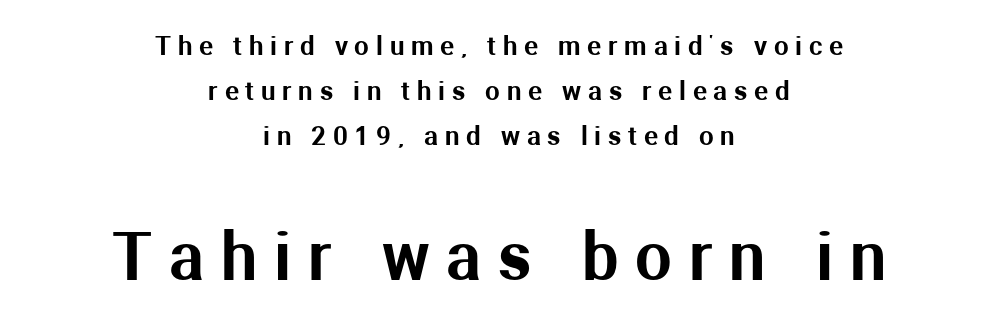
Q: Is the text italic (slanted)? A: No, it is upright.
Q: Is the typeface a serif or a sans-serif typeface? A: Sans-serif.
Q: Is the text underlined? A: No.
Q: How is the paragraph aligned? A: Centered.
Q: Is the spacing between letters normal or unusually wide? A: Unusually wide.
Q: Which block of text is set in a larger size, the first (top) or the second (bottom)? A: The second (bottom) one.
Q: Width (condensed, normal, or wide)? A: Normal.
Q: Stroke contrast? A: Medium.
Q: x-height? A: Medium.
Q: Monospaced? A: No.
